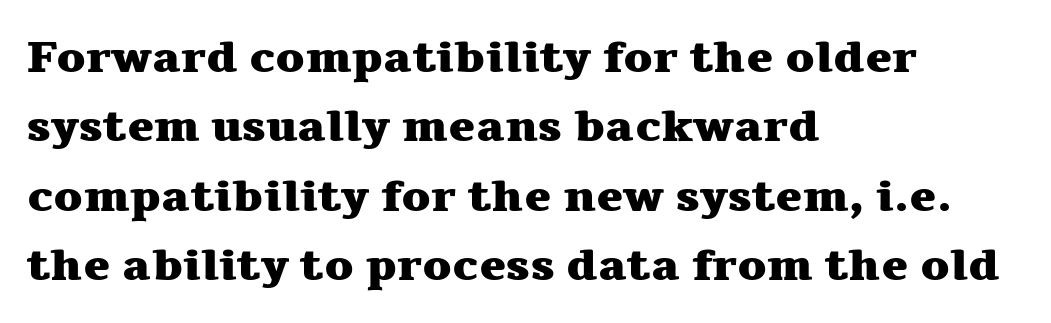
Beneath every word, the page is bare. Do the characters align in a grid? No, the font is proportional. Serif or sans? Serif — the stroke terminals have little feet. Quick note: not italic, upright.
